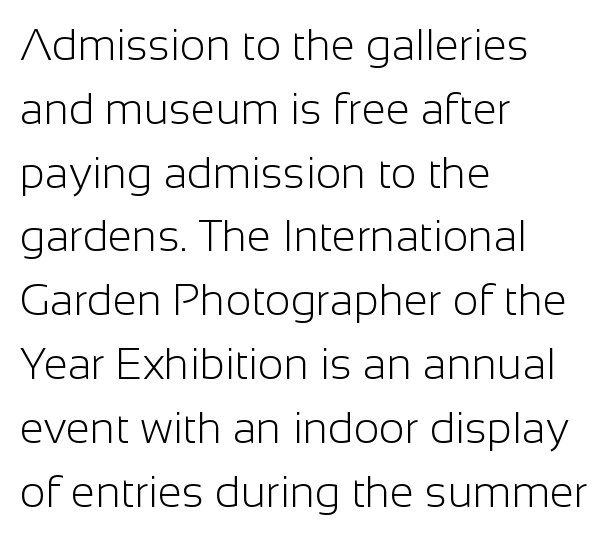
{"serif": "no", "italic": "no", "bold": "no", "weight": "light", "width": "normal", "stroke_contrast": "low", "x_height": "medium", "monospaced": "no", "underline": "no", "align": "left", "line_spacing": "normal", "line_spacing_ratio": 1.45, "letter_spacing": "normal", "letter_spacing_em": 0.0, "glyph_px": 44}
